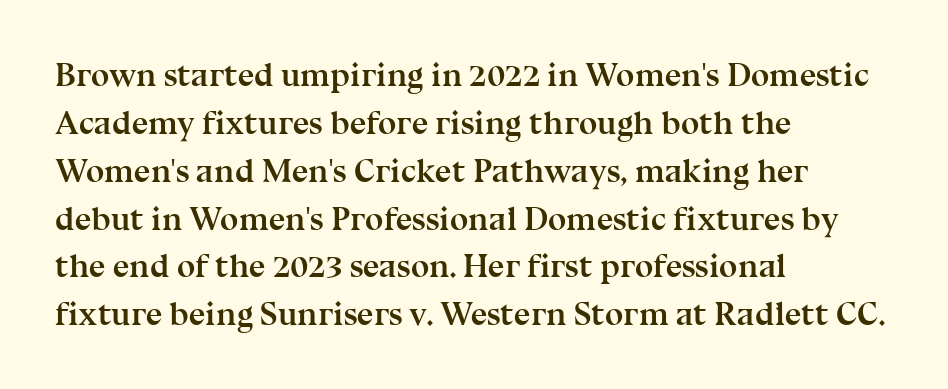
Is this a fixed-width face? No — the glyphs have proportional, varying widths. The lines sit at an ordinary, default distance from one another. The letters sit at their default tracking, neither squeezed nor spread. The rag falls on the right side of this text block. In terms of posture, this sample is upright.
